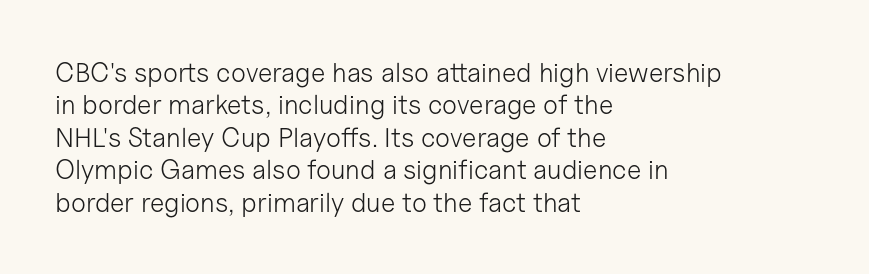
Q: Is the text bold? A: No.
Q: Is the text italic (slanted)? A: No, it is upright.
Q: Is the text underlined? A: No.
Q: How is the paragraph aligned? A: Left-aligned.
Q: Is the spacing between letters normal or unusually wide? A: Normal.
